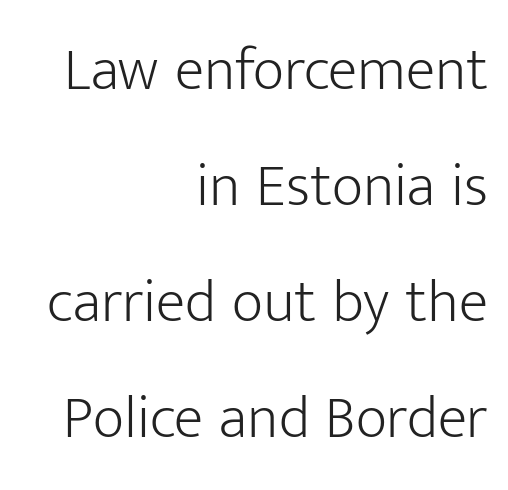
Q: Is the text bold? A: No.
Q: Is the text italic (slanted)? A: No, it is upright.
Q: Is the typeface a serif or a sans-serif typeface? A: Sans-serif.
Q: Is the text underlined? A: No.
Q: How is the paragraph aligned? A: Right-aligned.
Q: Is the spacing between letters normal or unusually wide? A: Normal.
Q: Is the spacing between lines tight, normal or loose? A: Loose.
Q: Width (condensed, normal, or wide)? A: Normal.
Q: Stroke contrast? A: Low.
Q: x-height? A: Medium.
Q: Monospaced? A: No.
